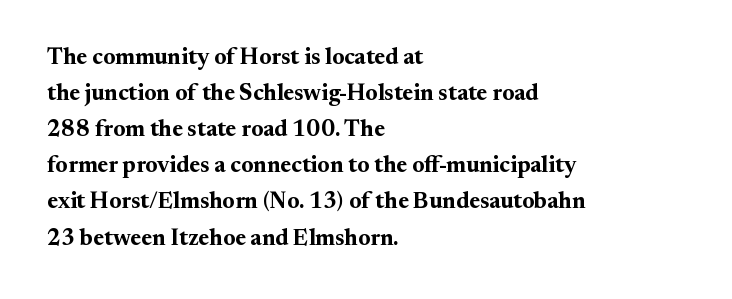
{"italic": "no", "bold": "yes", "underline": "no", "align": "left", "line_spacing": "normal", "line_spacing_ratio": 1.57, "letter_spacing": "normal", "letter_spacing_em": 0.0, "glyph_px": 23}
